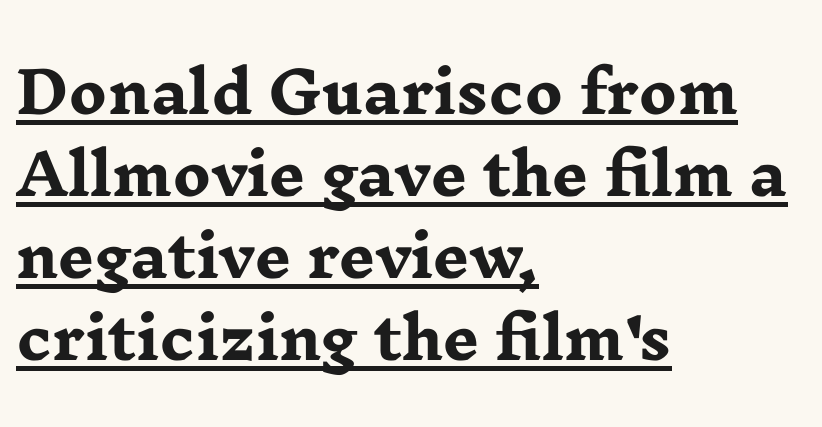
Q: Is the text bold? A: Yes.
Q: Is the text italic (slanted)? A: No, it is upright.
Q: Is the typeface a serif or a sans-serif typeface? A: Serif.
Q: Is the text underlined? A: Yes.
Q: How is the paragraph aligned? A: Left-aligned.
Q: Is the spacing between letters normal or unusually wide? A: Normal.
Q: Is the spacing between lines tight, normal or loose? A: Normal.
Q: Width (condensed, normal, or wide)? A: Wide.
Q: Stroke contrast? A: Low.
Q: x-height? A: Medium.
Q: Monospaced? A: No.
